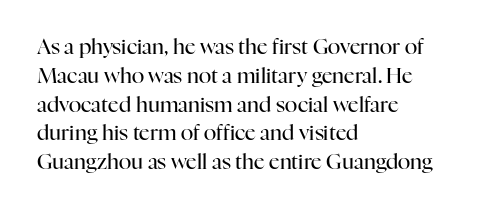
{"italic": "no", "bold": "no", "underline": "no", "align": "left", "line_spacing": "normal", "line_spacing_ratio": 1.37, "letter_spacing": "normal", "letter_spacing_em": 0.0, "glyph_px": 21}
